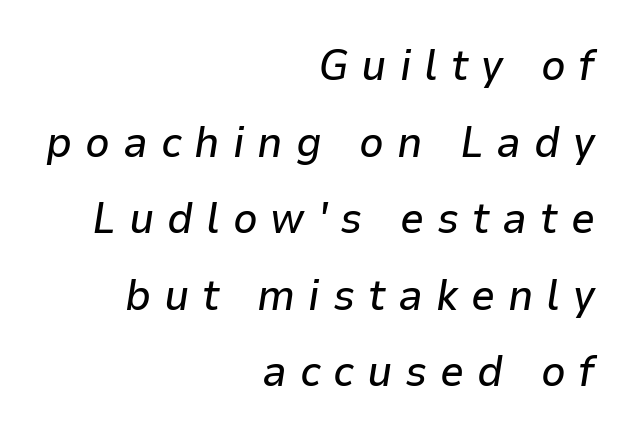
The string is rendered with underlining switched off. Think of a printed novel: that variable character pitch is what you see here. Italic: yes, the glyphs are oblique. The setting favours the right margin, as signatures and pull-quotes sometimes do.
